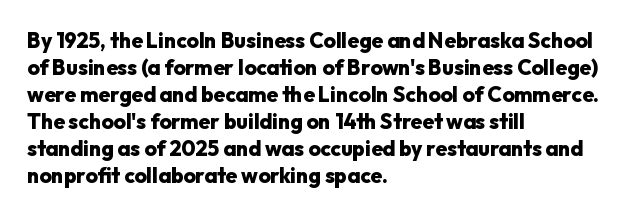
{"italic": "no", "bold": "yes", "underline": "no", "align": "left", "line_spacing": "normal", "line_spacing_ratio": 1.29, "letter_spacing": "normal", "letter_spacing_em": 0.0, "glyph_px": 21}
